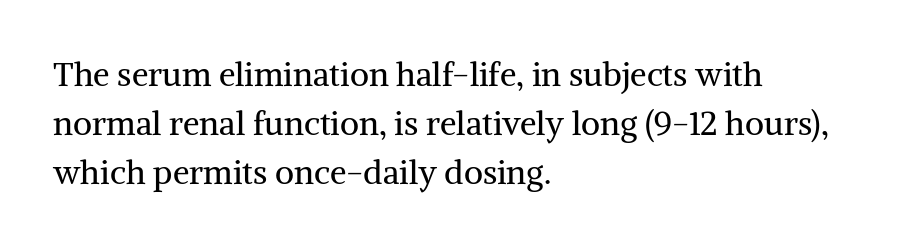
Q: Is the text bold? A: No.
Q: Is the text italic (slanted)? A: No, it is upright.
Q: Is the typeface a serif or a sans-serif typeface? A: Serif.
Q: Is the text underlined? A: No.
Q: How is the paragraph aligned? A: Left-aligned.
Q: Is the spacing between letters normal or unusually wide? A: Normal.
Q: Is the spacing between lines tight, normal or loose? A: Normal.
Q: Width (condensed, normal, or wide)? A: Normal.
Q: Stroke contrast? A: Medium.
Q: x-height? A: Medium.
Q: Monospaced? A: No.
